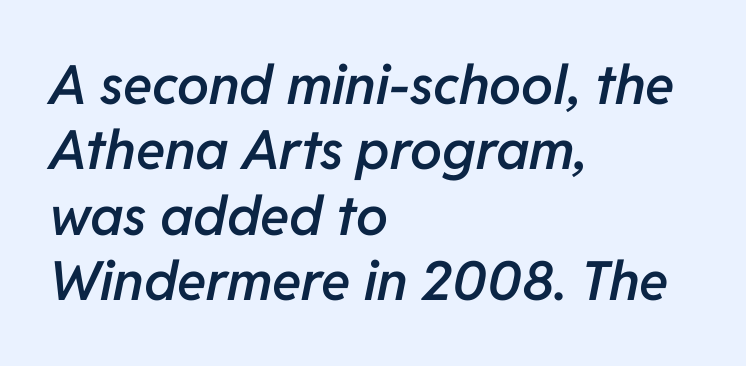
Where is the straight margin? On the left. Think of a printed novel: that variable character pitch is what you see here. Semibold letterforms, between regular and bold. Inter-character spacing is left at the font's built-in metrics. Letters rest on an invisible, unmarked baseline.
